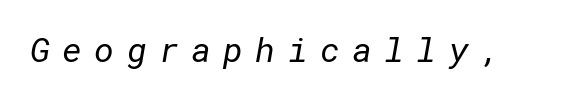
Glyph-to-glyph distance is far greater than everyday printed text. Note: no serifs on the glyphs. Underline: absent. The strokes are not fattened; the text isn't bold.
